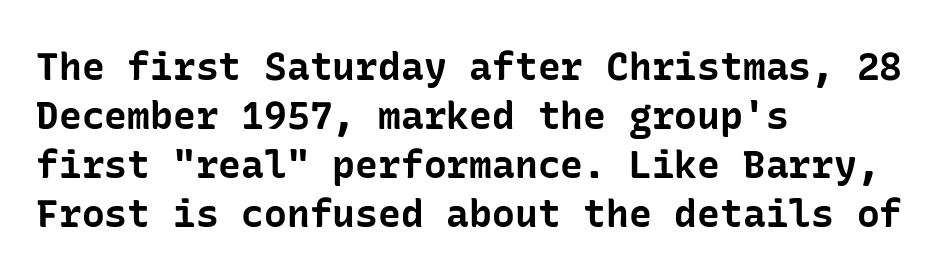
The image shows 38 px bold sans-serif type, upright; set left-aligned, normal line spacing (1.29x), normal letter spacing, not underlined; low stroke contrast and a medium x-height.
